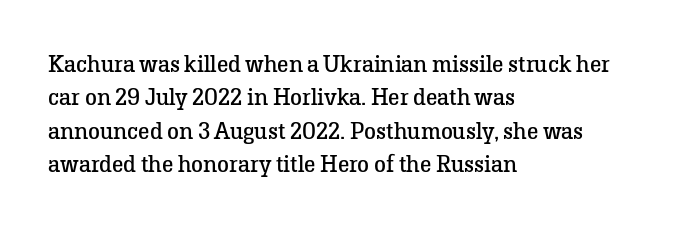
{"italic": "no", "bold": "no", "underline": "no", "align": "left", "line_spacing": "normal", "line_spacing_ratio": 1.39, "letter_spacing": "normal", "letter_spacing_em": 0.0, "glyph_px": 24}
